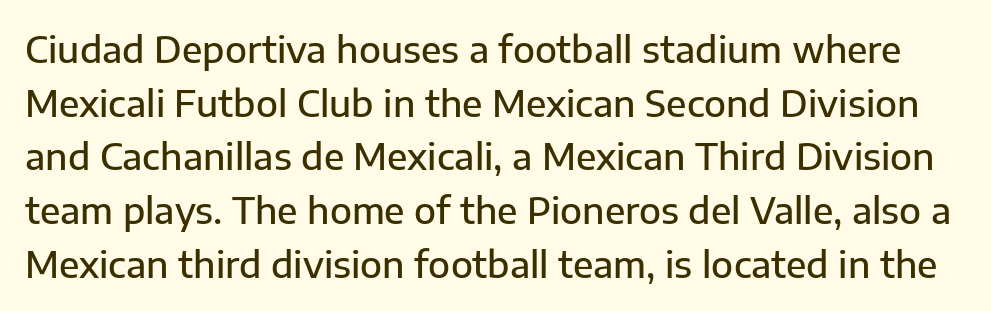
{"serif": "no", "italic": "no", "bold": "semi", "weight": "semibold", "width": "normal", "stroke_contrast": "low", "x_height": "medium", "monospaced": "no", "underline": "no", "line_spacing": "normal", "line_spacing_ratio": 1.49, "letter_spacing": "normal", "letter_spacing_em": 0.0, "glyph_px": 36}
